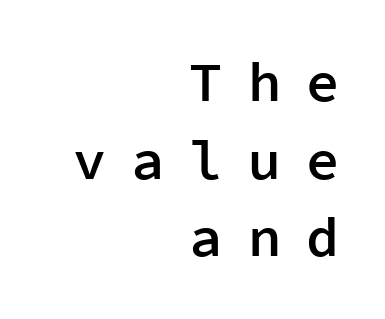
{"serif": "no", "italic": "no", "bold": "semi", "weight": "semibold", "width": "normal", "stroke_contrast": "low", "x_height": "medium", "monospaced": "yes", "underline": "no", "align": "right", "line_spacing": "normal", "line_spacing_ratio": 1.41, "letter_spacing": "wide", "letter_spacing_em": 0.46, "glyph_px": 55}
